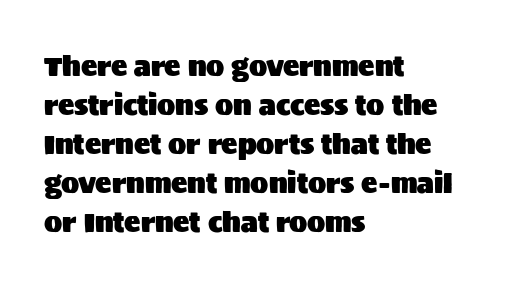
This block has exactly the height ordinary leading produces. The specimen reads as upright at a glance. Letters rest on an invisible, unmarked baseline. Compared with typical body copy, the letter spacing here is the same.
